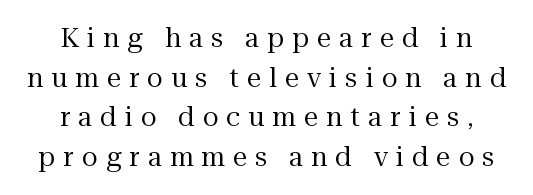
{"italic": "no", "bold": "no", "underline": "no", "align": "center", "line_spacing": "normal", "line_spacing_ratio": 1.52, "letter_spacing": "wide", "letter_spacing_em": 0.31, "glyph_px": 26}
